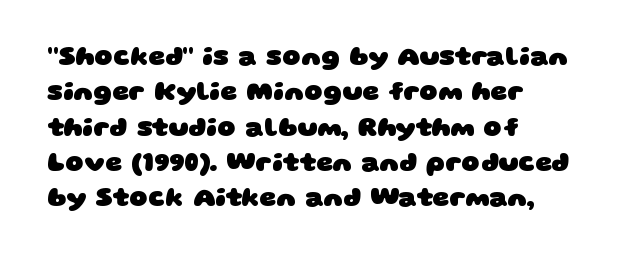
{"bold": "yes", "underline": "no", "align": "left", "line_spacing": "normal", "line_spacing_ratio": 1.36, "letter_spacing": "normal", "letter_spacing_em": 0.0, "glyph_px": 26}
